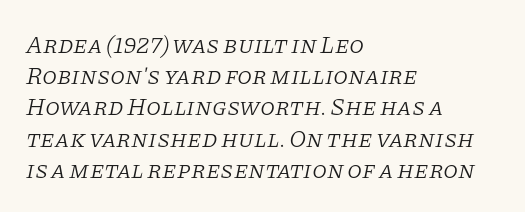
Q: Is the text bold? A: No.
Q: Is the text italic (slanted)? A: Yes, it leans right by about 11 degrees.
Q: Is the text underlined? A: No.
Q: How is the paragraph aligned? A: Left-aligned.
Q: Is the spacing between letters normal or unusually wide? A: Normal.
Q: Is the spacing between lines tight, normal or loose? A: Normal.
